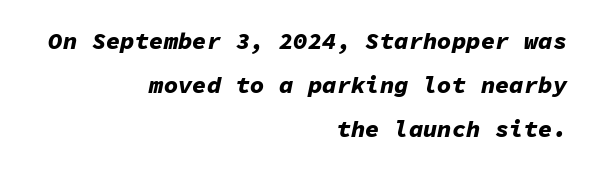
{"italic": "yes", "lean": "right", "slant_degrees": 11, "bold": "yes", "underline": "no", "align": "right", "line_spacing_ratio": 1.84, "letter_spacing": "normal", "letter_spacing_em": 0.0, "glyph_px": 24}
